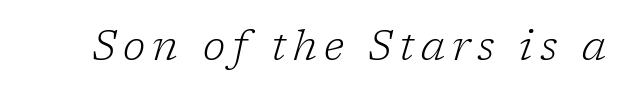
The image shows 41 px light serif type, italic (leaning right); set not underlined; low stroke contrast and a medium x-height.
